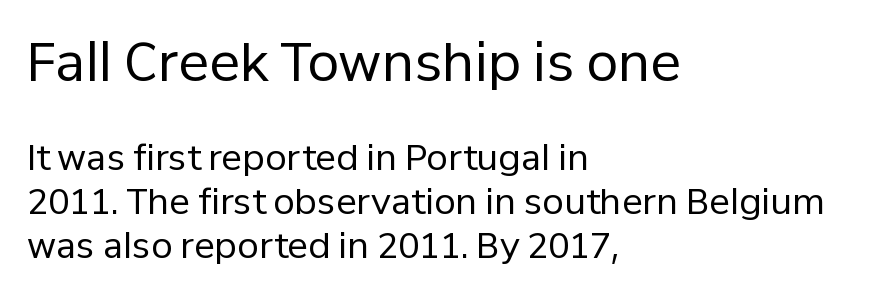
The image shows 52 px regular-weight sans-serif type, upright; set left-aligned, normal line spacing (1.26x), normal letter spacing, not underlined; the first (top) block is 1.49x larger; low stroke contrast and a medium x-height.
